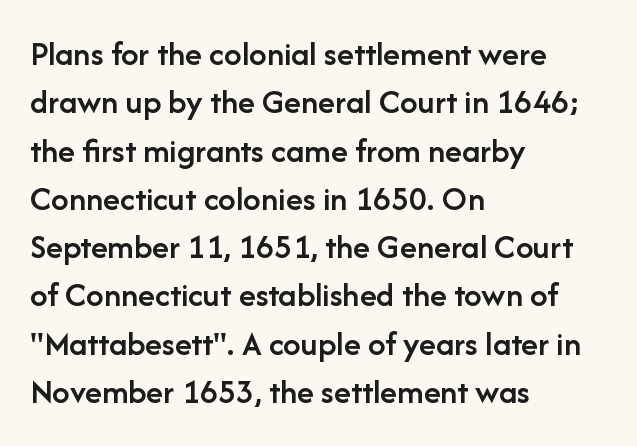
These lines were composed using upright roman letters. The space beneath each line is pristine and unruled. Teacher's note: observe the even left margin — that is flush-left alignment. These lines are composed in type without serifs. Stems and bowls a touch heavier than normal — semibold.
